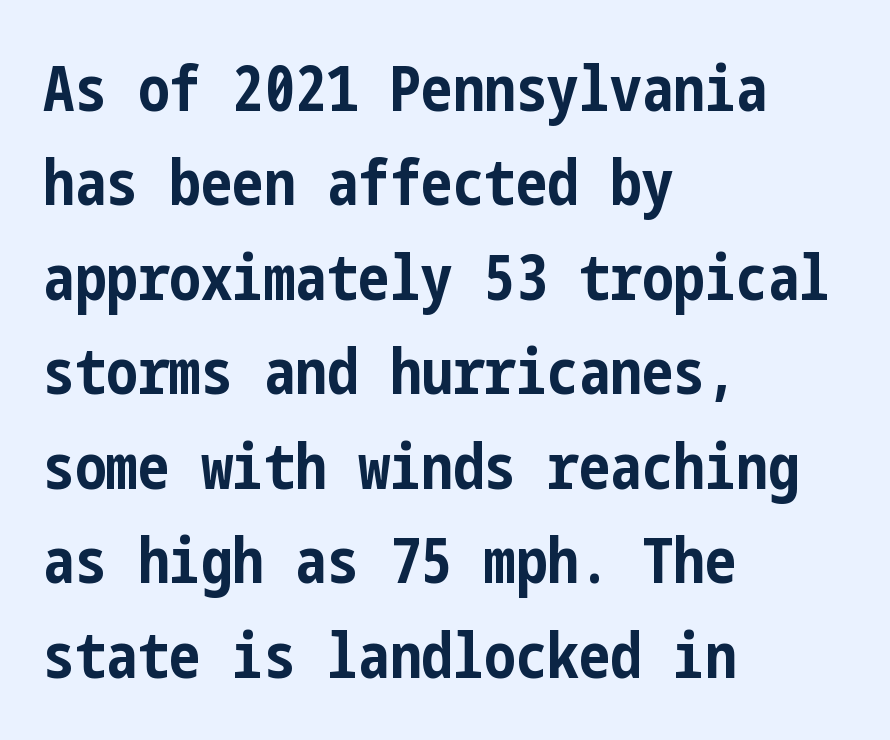
{"serif": "no", "italic": "no", "bold": "yes", "weight": "bold", "width": "condensed", "stroke_contrast": "low", "x_height": "medium", "underline": "no", "align": "left", "line_spacing": "normal", "line_spacing_ratio": 1.5, "letter_spacing": "normal", "letter_spacing_em": 0.0, "glyph_px": 63}
